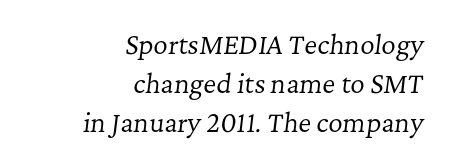
{"italic": "yes", "lean": "right", "slant_degrees": 7, "bold": "no", "underline": "no", "align": "right", "line_spacing": "normal", "line_spacing_ratio": 1.57, "letter_spacing": "normal", "letter_spacing_em": 0.0, "glyph_px": 25}
